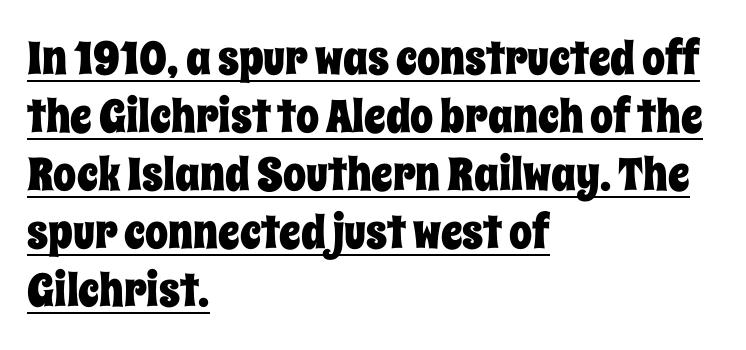
{"italic": "no", "width": "condensed", "stroke_contrast": "low", "x_height": "large", "monospaced": "no", "underline": "yes", "align": "left", "line_spacing": "normal", "line_spacing_ratio": 1.26, "letter_spacing": "normal", "letter_spacing_em": 0.0, "glyph_px": 46}
